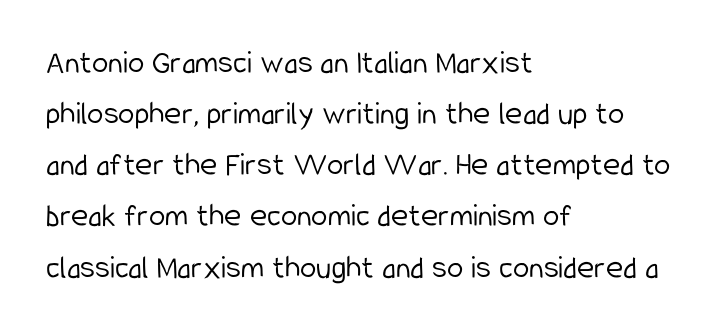
The image shows 33 px light, condensed sans-serif type, upright; set left-aligned, normal line spacing (1.55x), normal letter spacing, not underlined; low stroke contrast and a medium x-height.
